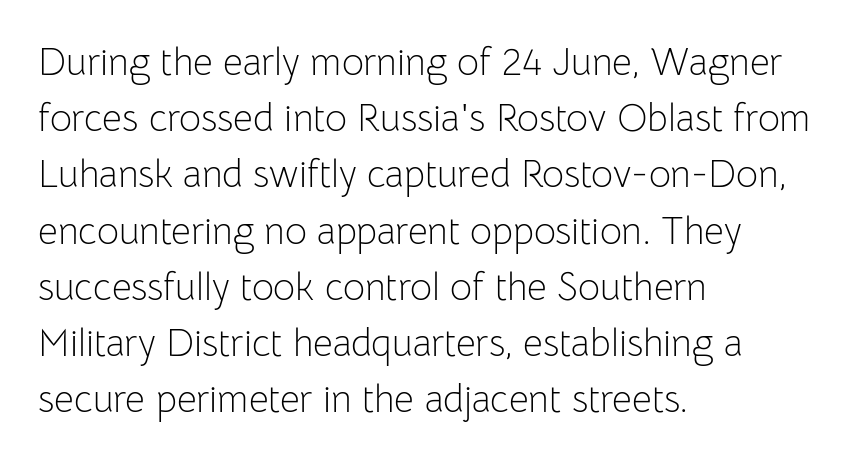
{"serif": "no", "italic": "no", "bold": "no", "weight": "light", "width": "normal", "stroke_contrast": "low", "x_height": "medium", "monospaced": "no", "underline": "no", "align": "left", "line_spacing": "normal", "line_spacing_ratio": 1.48, "letter_spacing": "normal", "letter_spacing_em": 0.0, "glyph_px": 38}
